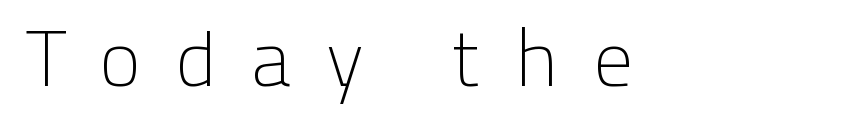
Q: Is the text bold? A: No.
Q: Is the text italic (slanted)? A: No, it is upright.
Q: Is the typeface a serif or a sans-serif typeface? A: Sans-serif.
Q: Is the text underlined? A: No.
Q: Is the spacing between letters normal or unusually wide? A: Unusually wide.
Q: Width (condensed, normal, or wide)? A: Normal.
Q: Stroke contrast? A: Low.
Q: x-height? A: Medium.
Q: Monospaced? A: No.
